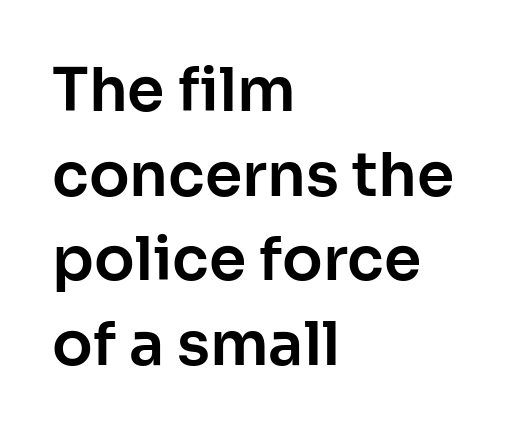
The image shows 60 px sans-serif type, upright; set left-aligned, normal line spacing (1.41x), normal letter spacing, not underlined; low stroke contrast and a medium x-height.
